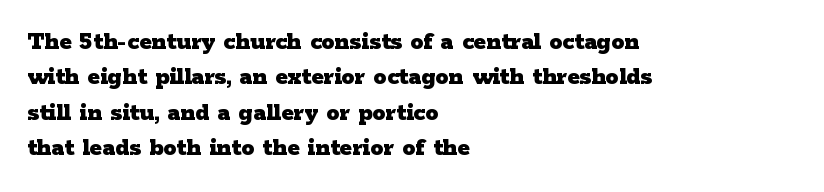
The image shows 26 px bold type, upright; set left-aligned, normal line spacing (1.36x), normal letter spacing, not underlined.
